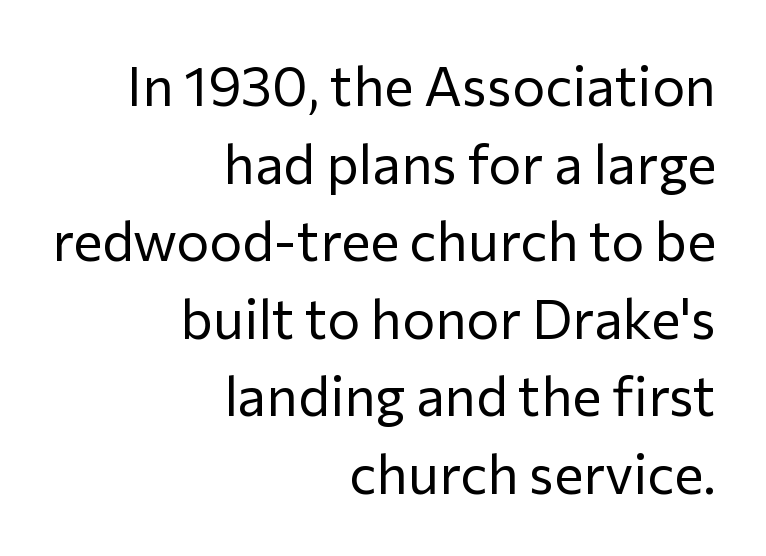
The lines are quadded right. Posture: straight, roman, zero tilt. These lines are rendered in a variable-pitch font. The line-height multiplier appears to be the usual default.
